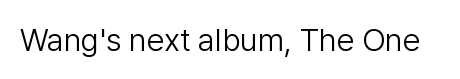
The image shows 32 px light sans-serif type, upright; set normal letter spacing, not underlined; low stroke contrast and a medium x-height.
